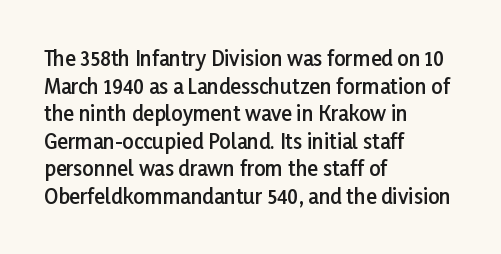
The image shows 20 px text type, upright; set left-aligned, normal line spacing (1.38x), normal letter spacing, not underlined.
